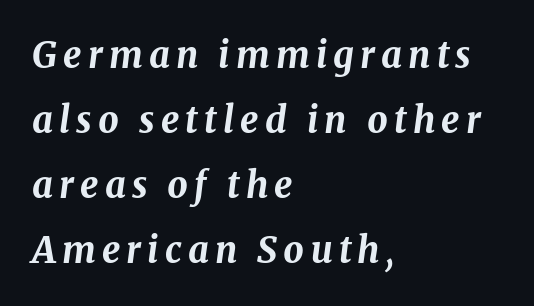
Spacing verdict: proportional, widths tailored to each character. Type without underlining. The whole block is typeset with a tilt. Each line starts at the same left margin while the right side varies. The strokes are fattened all the way to bold.
